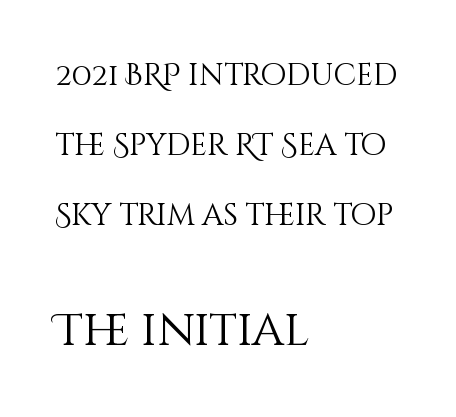
{"italic": "no", "bold": "no", "weight": "light", "width": "normal", "stroke_contrast": "medium", "x_height": "large", "monospaced": "no", "underline": "no", "align": "left", "line_spacing": "loose", "line_spacing_ratio": 2.33, "letter_spacing": "normal", "letter_spacing_em": 0.0, "larger_block": "second", "size_ratio": 1.5, "glyph_px": 45}
